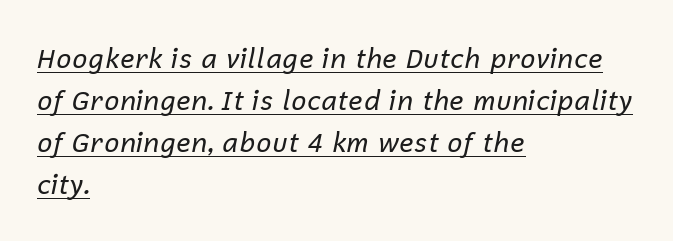
Short and long lines alike share a common starting point at left. A normal amount of white space separates one row of letters from the next. Characters follow at the spacing the type designer built in. The rendering applies a slant to the glyphs.
